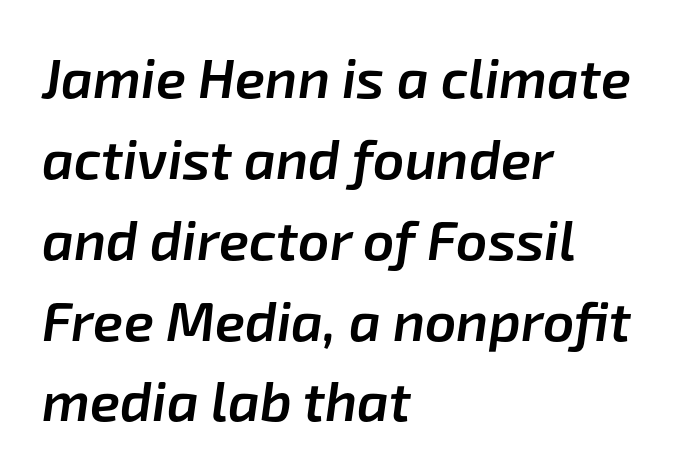
Summary of weight: moderately heavy, a semibold. Where is the straight margin? On the left. You could call the tracking neutral — neither tight nor loose. No word sits above an underline. The font's italic variant was chosen for this text. Each letter keeps its own natural width here, so spacing adapts to shape.
